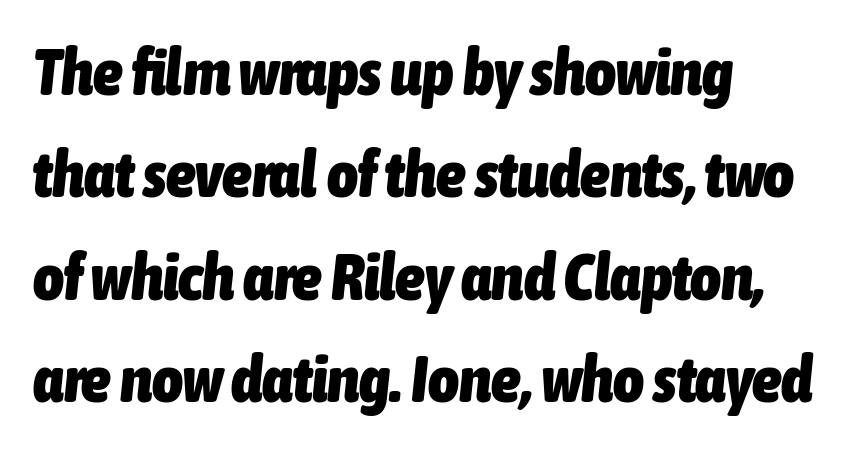
{"italic": "yes", "lean": "right", "slant_degrees": 6, "bold": "yes", "weight": "heavy", "width": "condensed", "stroke_contrast": "low", "x_height": "medium", "monospaced": "no", "underline": "no", "align": "left", "line_spacing": "normal", "line_spacing_ratio": 1.55, "letter_spacing": "normal", "letter_spacing_em": 0.0, "glyph_px": 66}
